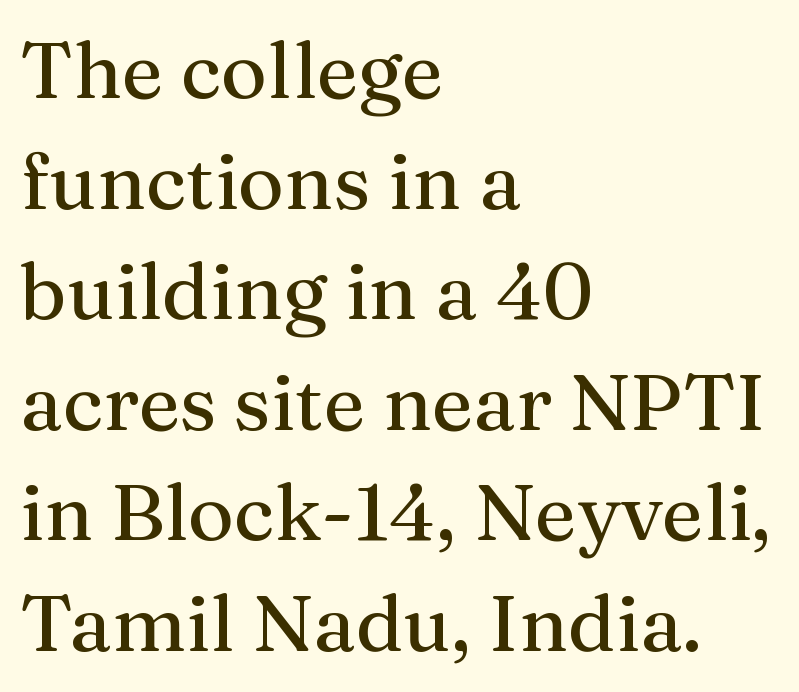
Q: Is the text italic (slanted)? A: No, it is upright.
Q: Is the typeface a serif or a sans-serif typeface? A: Serif.
Q: Is the text underlined? A: No.
Q: How is the paragraph aligned? A: Left-aligned.
Q: Is the spacing between letters normal or unusually wide? A: Normal.
Q: Is the spacing between lines tight, normal or loose? A: Normal.
Q: Width (condensed, normal, or wide)? A: Normal.
Q: Stroke contrast? A: Medium.
Q: x-height? A: Medium.
Q: Monospaced? A: No.
